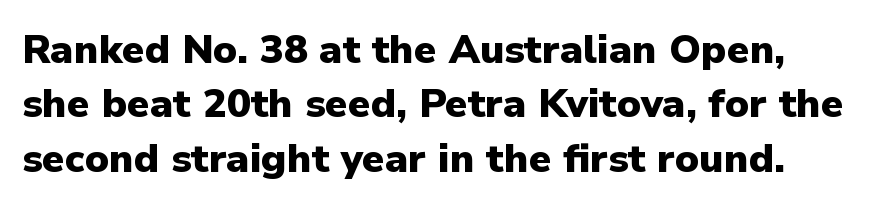
The image shows 40 px heavy sans-serif type, upright; set normal line spacing (1.36x), normal letter spacing, not underlined; low stroke contrast and a medium x-height.
